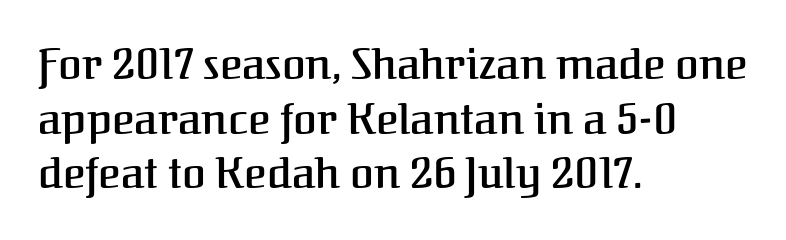
Q: Is the text bold? A: Semi-bold.
Q: Is the text italic (slanted)? A: No, it is upright.
Q: Is the typeface a serif or a sans-serif typeface? A: Serif.
Q: Is the text underlined? A: No.
Q: How is the paragraph aligned? A: Left-aligned.
Q: Is the spacing between letters normal or unusually wide? A: Normal.
Q: Is the spacing between lines tight, normal or loose? A: Normal.
Q: Width (condensed, normal, or wide)? A: Normal.
Q: Stroke contrast? A: Medium.
Q: x-height? A: Medium.
Q: Monospaced? A: No.
